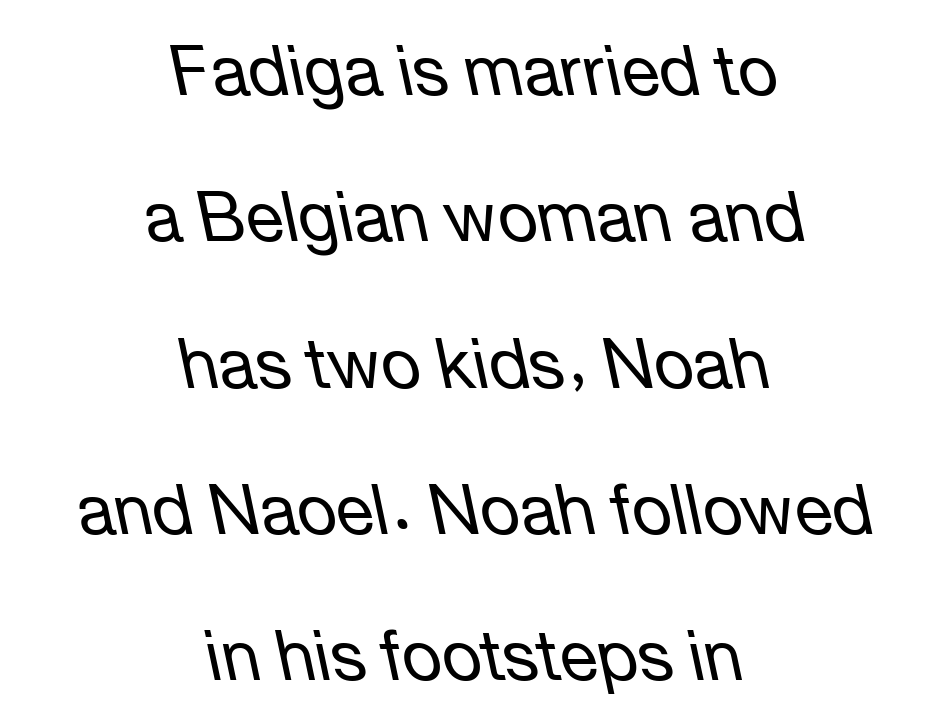
{"italic": "yes", "lean": "left", "slant_degrees": 12, "bold": "no", "weight": "regular", "width": "normal", "stroke_contrast": "low", "x_height": "medium", "monospaced": "no", "underline": "no", "align": "center", "line_spacing": "loose", "line_spacing_ratio": 2.12, "letter_spacing": "normal", "letter_spacing_em": 0.0, "glyph_px": 69}
